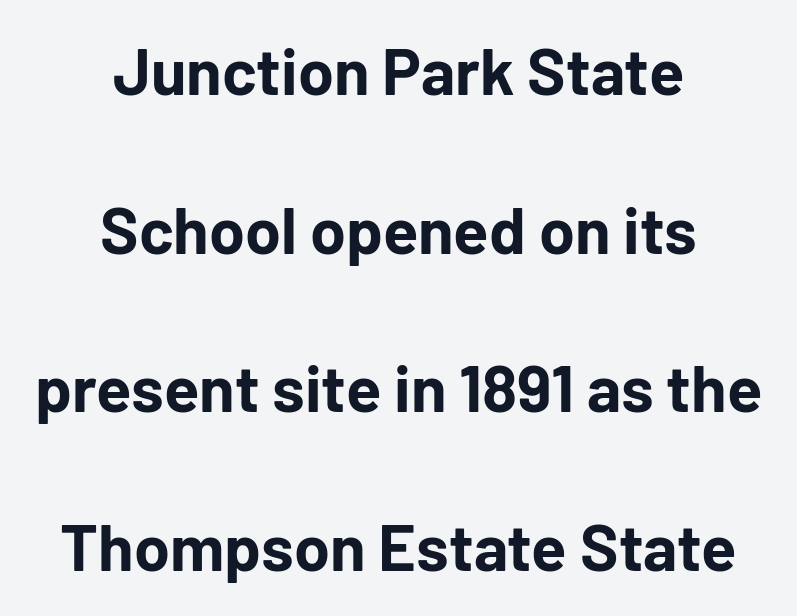
Type without underlining. These lines are rendered in a variable-pitch font. These lines are composed in type without serifs. The font is running at its bold setting.
